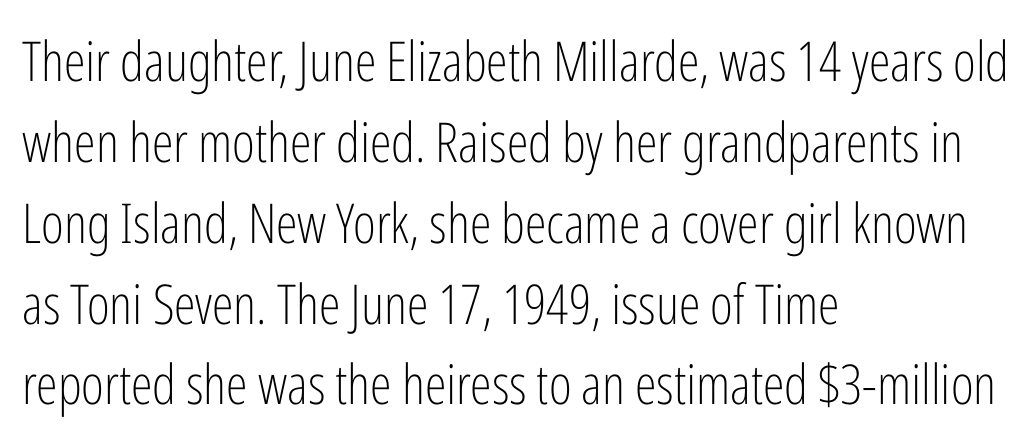
{"serif": "no", "italic": "no", "bold": "no", "weight": "light", "width": "condensed", "stroke_contrast": "low", "x_height": "medium", "monospaced": "no", "underline": "no", "align": "left", "line_spacing": "normal", "line_spacing_ratio": 1.47, "letter_spacing": "normal", "letter_spacing_em": 0.0, "glyph_px": 55}
